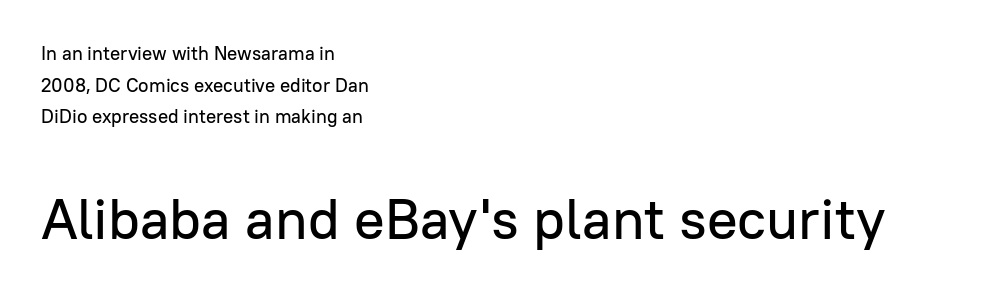
{"serif": "no", "italic": "no", "width": "normal", "stroke_contrast": "low", "x_height": "medium", "monospaced": "no", "underline": "no", "align": "left", "line_spacing": "normal", "line_spacing_ratio": 1.67, "letter_spacing": "normal", "letter_spacing_em": 0.0, "larger_block": "second", "size_ratio": 3.0, "glyph_px": 57}
